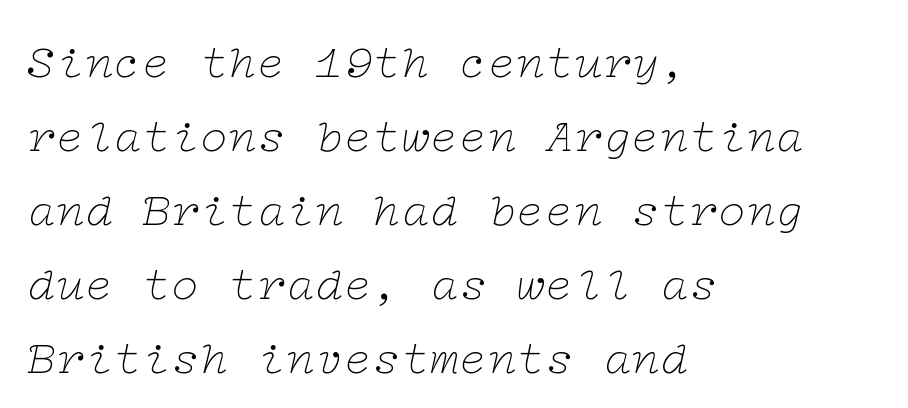
Q: Is the text bold? A: No.
Q: Is the text italic (slanted)? A: Yes, it leans right by about 12 degrees.
Q: Is the typeface a serif or a sans-serif typeface? A: Serif.
Q: Is the text underlined? A: No.
Q: How is the paragraph aligned? A: Left-aligned.
Q: Is the spacing between letters normal or unusually wide? A: Normal.
Q: Is the spacing between lines tight, normal or loose? A: Normal.
Q: Width (condensed, normal, or wide)? A: Wide.
Q: Stroke contrast? A: Low.
Q: x-height? A: Medium.
